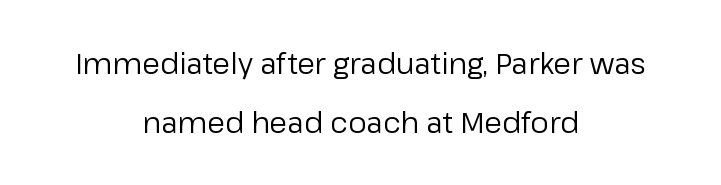
Q: Is the text bold? A: No.
Q: Is the text italic (slanted)? A: No, it is upright.
Q: Is the typeface a serif or a sans-serif typeface? A: Sans-serif.
Q: Is the text underlined? A: No.
Q: How is the paragraph aligned? A: Centered.
Q: Is the spacing between letters normal or unusually wide? A: Normal.
Q: Is the spacing between lines tight, normal or loose? A: Loose.
Q: Width (condensed, normal, or wide)? A: Normal.
Q: Stroke contrast? A: Low.
Q: x-height? A: Medium.
Q: Monospaced? A: No.
